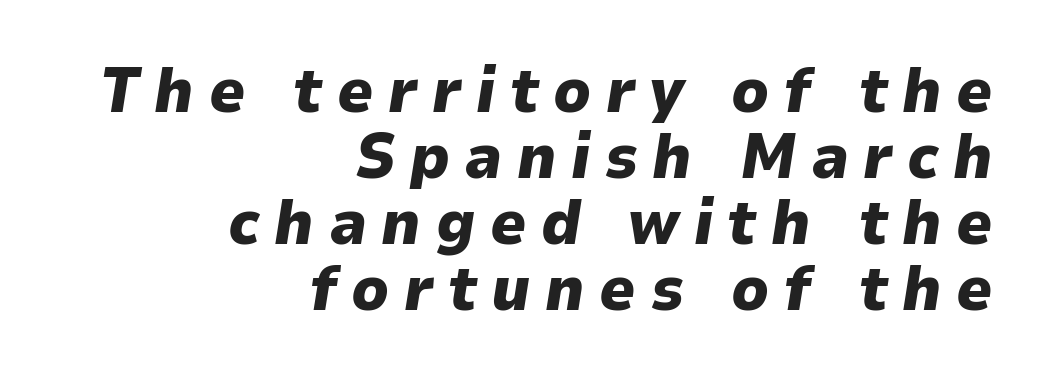
The image shows 63 px heavy type, italic (leaning right); set right-aligned, tight line spacing (1.05x), unusually wide letter spacing (+0.23 em), not underlined; low stroke contrast and a medium x-height.
